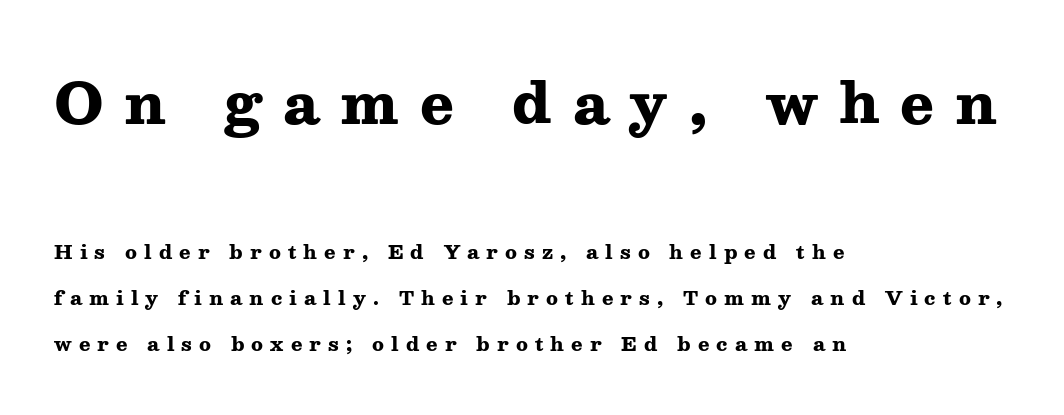
The image shows 56 px heavy, wide serif type, upright; set left-aligned, loose line spacing (2.43x), unusually wide letter spacing (+0.37 em), not underlined; the first (top) block is 2.95x larger; medium stroke contrast and a medium x-height.
